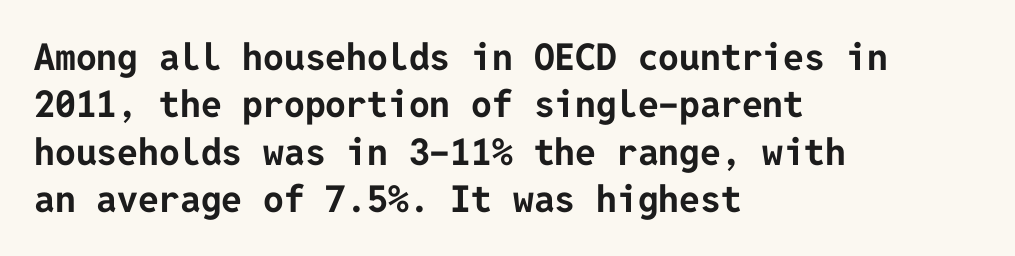
Q: Is the text bold? A: Yes.
Q: Is the text italic (slanted)? A: No, it is upright.
Q: Is the typeface a serif or a sans-serif typeface? A: Sans-serif.
Q: Is the text underlined? A: No.
Q: How is the paragraph aligned? A: Left-aligned.
Q: Is the spacing between letters normal or unusually wide? A: Normal.
Q: Is the spacing between lines tight, normal or loose? A: Normal.
Q: Width (condensed, normal, or wide)? A: Normal.
Q: Stroke contrast? A: Low.
Q: x-height? A: Medium.
